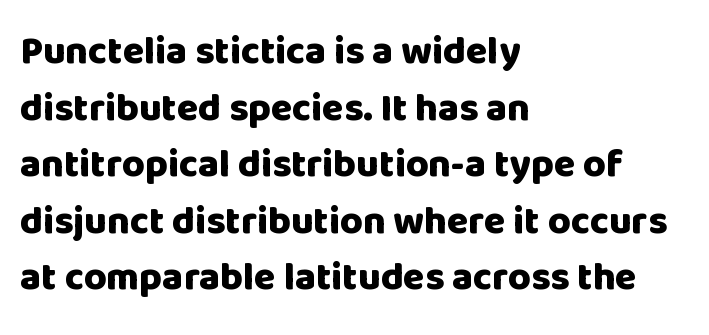
{"serif": "no", "italic": "no", "bold": "yes", "weight": "heavy", "width": "normal", "stroke_contrast": "low", "x_height": "large", "monospaced": "no", "underline": "no", "align": "left", "line_spacing": "normal", "line_spacing_ratio": 1.45, "letter_spacing": "normal", "letter_spacing_em": 0.0, "glyph_px": 39}
